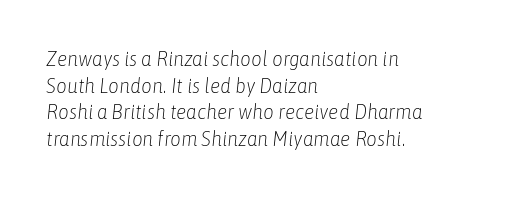
Q: Is the text bold? A: No.
Q: Is the text italic (slanted)? A: Yes, it leans right by about 6 degrees.
Q: Is the text underlined? A: No.
Q: How is the paragraph aligned? A: Left-aligned.
Q: Is the spacing between letters normal or unusually wide? A: Normal.
Q: Is the spacing between lines tight, normal or loose? A: Normal.
